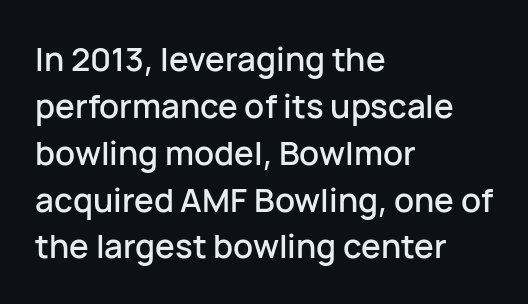
{"serif": "no", "italic": "no", "width": "normal", "stroke_contrast": "low", "x_height": "medium", "monospaced": "no", "underline": "no", "align": "left", "line_spacing": "normal", "line_spacing_ratio": 1.42, "letter_spacing": "normal", "letter_spacing_em": 0.0, "glyph_px": 33}
